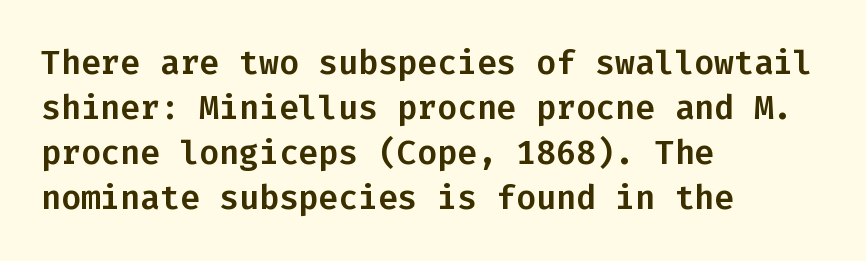
Check the space under the baseline: it is left empty. Upright lettering throughout. Caption: standard tracking, unaltered. The designer went with a sans here, leaving each stem footless.
